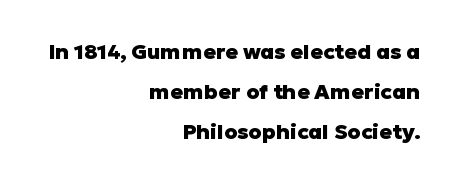
The foot of each line stays bare and open. Summary of vertical rhythm: relaxed, with wide interline spacing. This sample is right-justified, so line beginnings fall wherever the words allow. Plenty of ink on the page — the face is bold.
